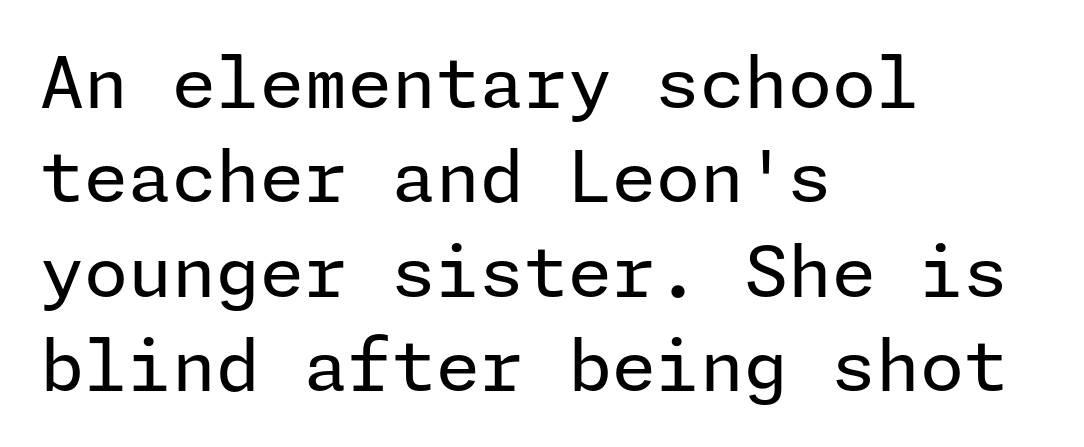
{"serif": "no", "italic": "no", "bold": "no", "weight": "regular", "width": "normal", "stroke_contrast": "low", "x_height": "medium", "underline": "no", "align": "left", "line_spacing": "normal", "line_spacing_ratio": 1.33, "letter_spacing": "normal", "letter_spacing_em": 0.0, "glyph_px": 71}
